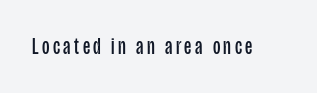
{"italic": "no", "bold": "no", "underline": "no", "glyph_px": 23}
